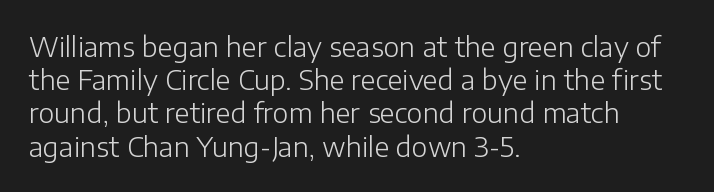
The image shows 27 px text type, upright; set left-aligned, line spacing 1.23x, normal letter spacing, not underlined.
